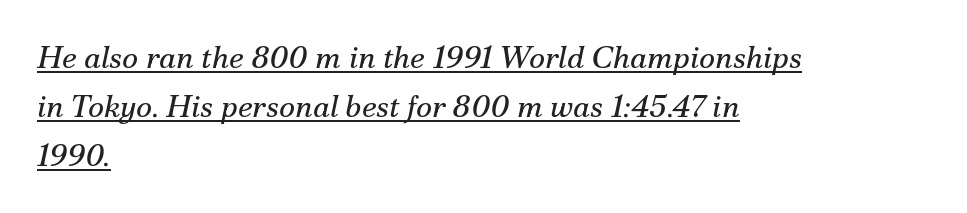
{"serif": "yes", "italic": "yes", "lean": "right", "slant_degrees": 12, "bold": "no", "weight": "regular", "width": "normal", "stroke_contrast": "medium", "x_height": "small", "monospaced": "no", "underline": "yes", "align": "left", "line_spacing": "normal", "line_spacing_ratio": 1.58, "letter_spacing": "normal", "letter_spacing_em": 0.0, "glyph_px": 31}
